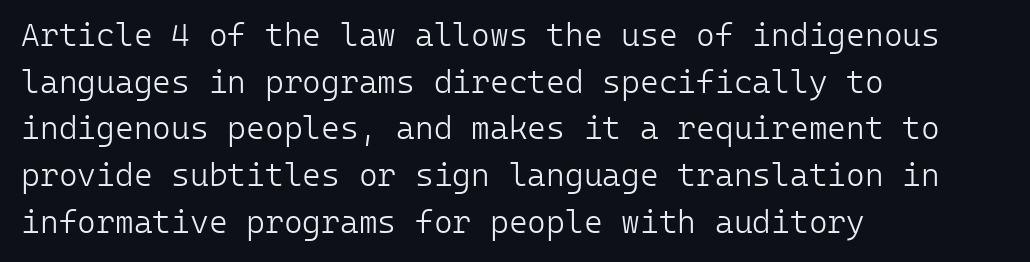
Inter-character spacing is left at the font's built-in metrics. Interline gaps are of average width in this sample. The baseline area is clear. The letters look calm and open, with moderate or lighter stems. This sample uses an upright cut, with every glyph sitting square on the baseline. Regarding serifs, this sample does without them.
